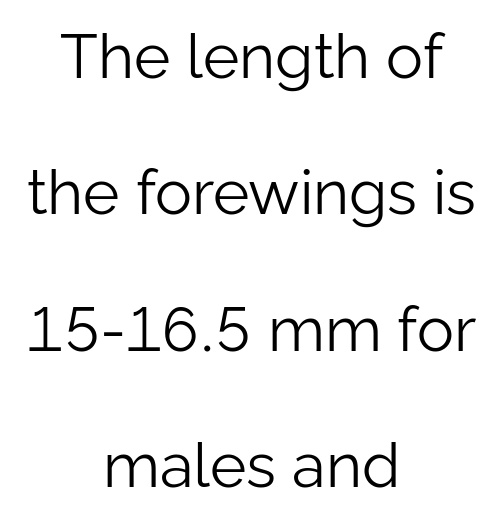
Do the letters lean? They stand straight. Is there much room between lines? Yes — plenty of vertical air separates them. Descender tails drop into unmarked territory. The line texture is even and compact thanks to regular tracking. The characters display no serif detailing; their extremities are plain.
